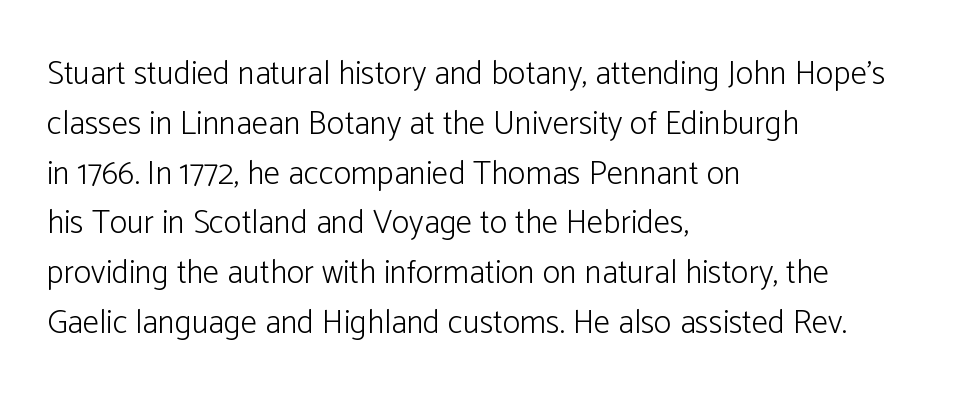
Q: Is the text bold? A: No.
Q: Is the text italic (slanted)? A: No, it is upright.
Q: Is the typeface a serif or a sans-serif typeface? A: Sans-serif.
Q: Is the text underlined? A: No.
Q: How is the paragraph aligned? A: Left-aligned.
Q: Is the spacing between letters normal or unusually wide? A: Normal.
Q: Is the spacing between lines tight, normal or loose? A: Normal.
Q: Width (condensed, normal, or wide)? A: Normal.
Q: Stroke contrast? A: Low.
Q: x-height? A: Medium.
Q: Monospaced? A: No.
